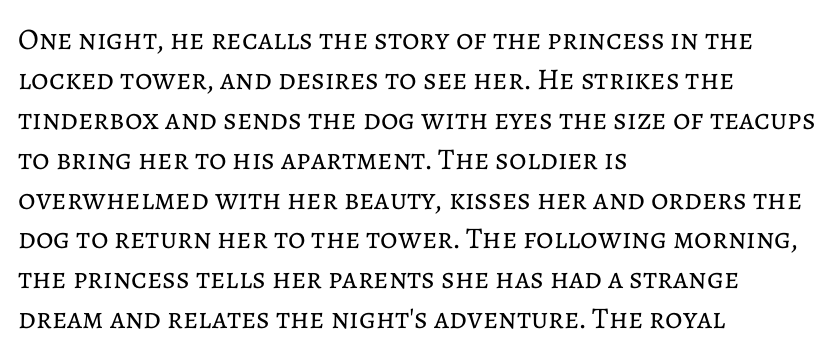
All the whitespace from short lines collects on the right. The rendering uses natural spacing where letterforms have individual widths. The face looks like a standard text weight, possibly lighter. Horizontal bands of white between lines are of average thickness. The baseline area is clear.
